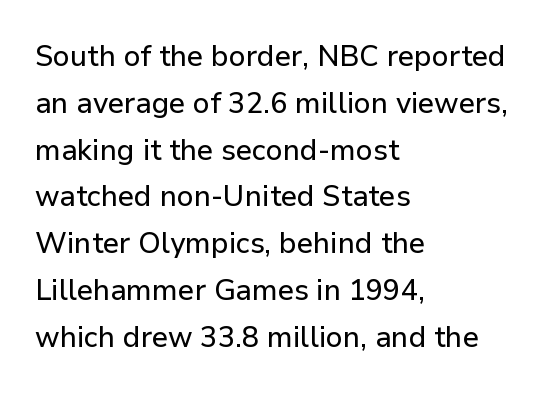
This sample uses a sans-serif face. Caption: multi-line text, flush left, ragged right. The rendering uses natural spacing where letterforms have individual widths. Standard letterfit; no display-style spreading of the glyphs.
